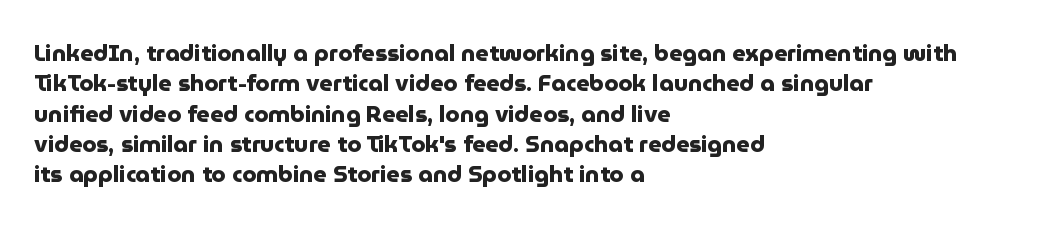
Q: Is the text bold? A: Yes.
Q: Is the text italic (slanted)? A: No, it is upright.
Q: Is the text underlined? A: No.
Q: How is the paragraph aligned? A: Left-aligned.
Q: Is the spacing between letters normal or unusually wide? A: Normal.
Q: Is the spacing between lines tight, normal or loose? A: Normal.
